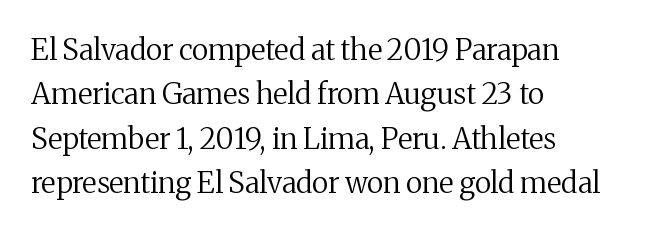
{"serif": "yes", "italic": "no", "bold": "no", "weight": "regular", "width": "normal", "stroke_contrast": "medium", "x_height": "medium", "monospaced": "no", "underline": "no", "align": "left", "line_spacing": "normal", "line_spacing_ratio": 1.53, "letter_spacing": "normal", "letter_spacing_em": 0.0, "glyph_px": 29}
